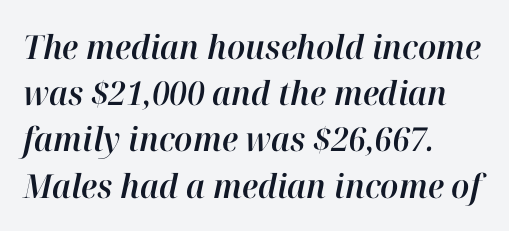
The image shows 33 px text type, italic (leaning right); set left-aligned, normal line spacing (1.4x), normal letter spacing, not underlined; high stroke contrast and a medium x-height.
